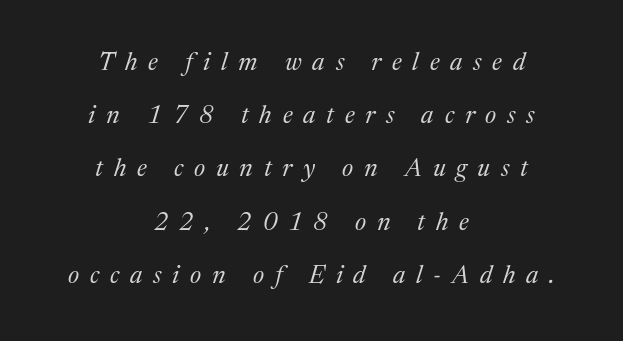
Q: Is the text bold? A: No.
Q: Is the text italic (slanted)? A: Yes, it leans right by about 17 degrees.
Q: Is the text underlined? A: No.
Q: How is the paragraph aligned? A: Centered.
Q: Is the spacing between letters normal or unusually wide? A: Unusually wide.
Q: Is the spacing between lines tight, normal or loose? A: Loose.
